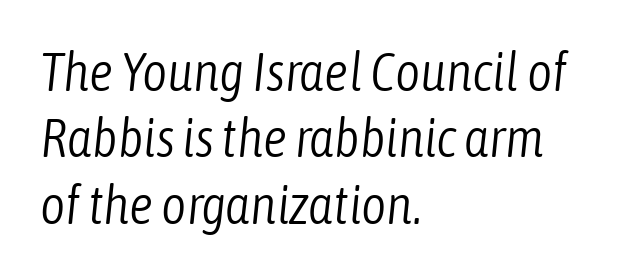
{"italic": "yes", "lean": "right", "slant_degrees": 6, "bold": "no", "weight": "light", "width": "condensed", "stroke_contrast": "low", "x_height": "medium", "monospaced": "no", "underline": "no", "align": "left", "line_spacing_ratio": 1.23, "letter_spacing": "normal", "letter_spacing_em": 0.0, "glyph_px": 54}
